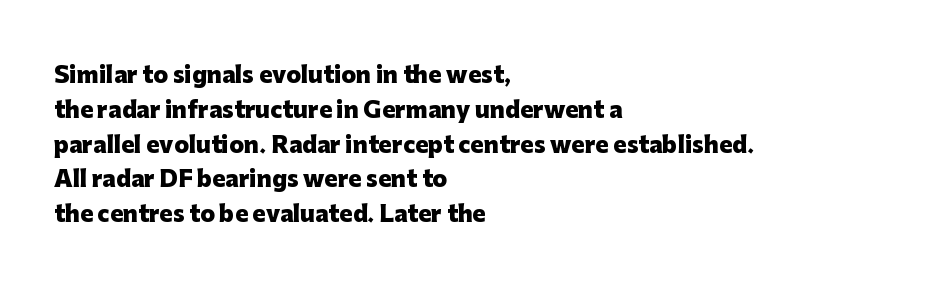
One-word summary of the alignment: left. Characters remain perfectly vertical along every line. Words float on clear page, feet unadorned. Look at the tracking — it's just the regular setting, nothing added.
